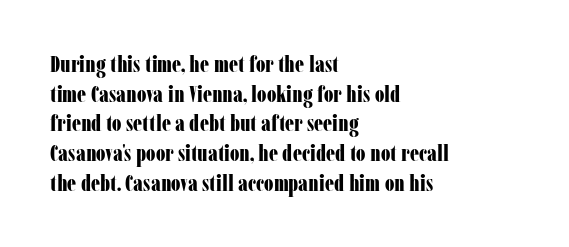
Is there any slant? The stems are plumb. Nothing unusual about the tracking: characters are spaced as the font intends. These words are printed bold, with thick strokes throughout. Evenly set lines give the paragraph a standard silhouette.
